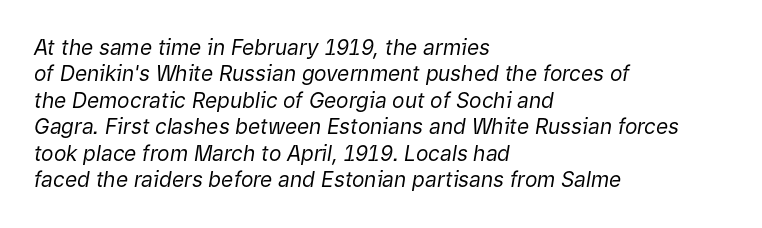
Q: Is the text bold? A: No.
Q: Is the text italic (slanted)? A: Yes, it leans right by about 9 degrees.
Q: Is the text underlined? A: No.
Q: How is the paragraph aligned? A: Left-aligned.
Q: Is the spacing between letters normal or unusually wide? A: Normal.
Q: Is the spacing between lines tight, normal or loose? A: Normal.
